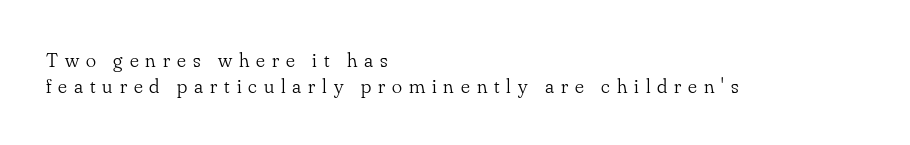
Q: Is the text bold? A: No.
Q: Is the text italic (slanted)? A: No, it is upright.
Q: Is the text underlined? A: No.
Q: How is the paragraph aligned? A: Left-aligned.
Q: Is the spacing between letters normal or unusually wide? A: Unusually wide.
